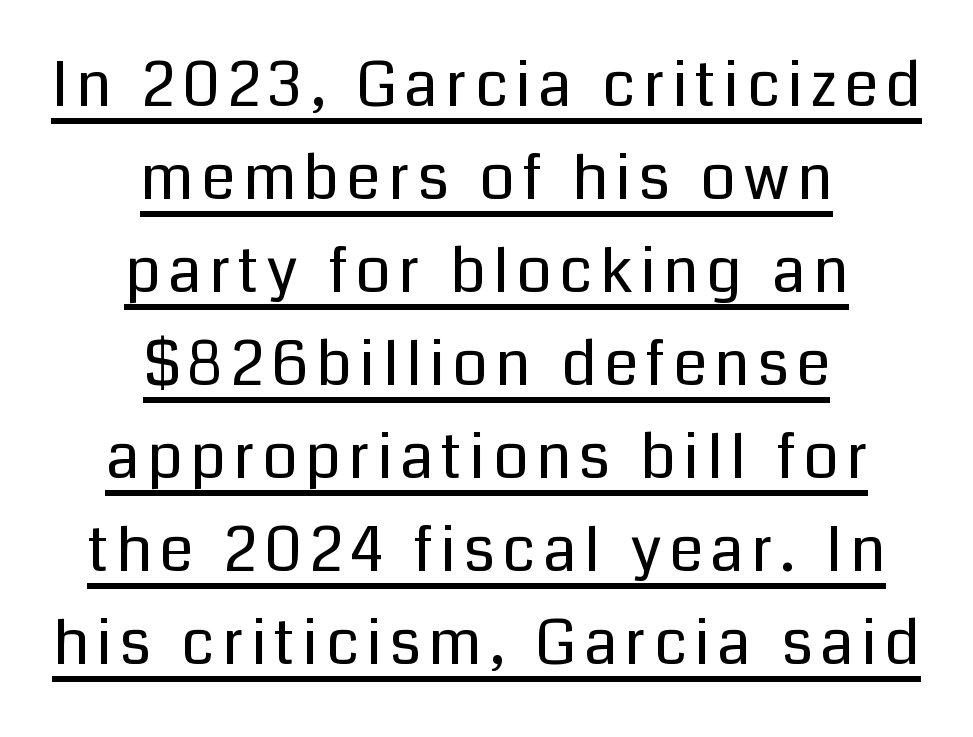
The image shows 62 px regular-weight sans-serif type, upright; set centered, normal line spacing (1.5x), underlined; low stroke contrast and a medium x-height.
